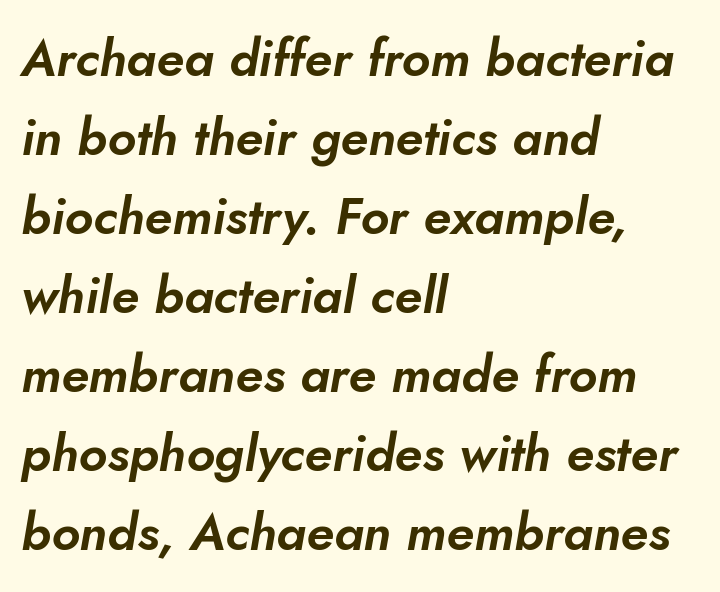
The image shows 51 px sans-serif type; set left-aligned, normal line spacing (1.55x), normal letter spacing, not underlined; low stroke contrast and a small x-height.
